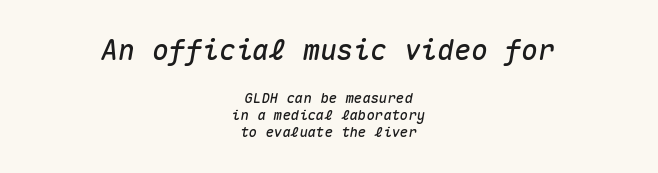
Q: Is the text italic (slanted)? A: Yes, it leans right by about 10 degrees.
Q: Is the text underlined? A: No.
Q: How is the paragraph aligned? A: Centered.
Q: Is the spacing between letters normal or unusually wide? A: Normal.
Q: Which block of text is set in a larger size, the first (top) or the second (bottom)? A: The first (top) one.
Q: Width (condensed, normal, or wide)? A: Normal.
Q: Stroke contrast? A: Medium.
Q: x-height? A: Medium.
Q: Monospaced? A: Yes.
